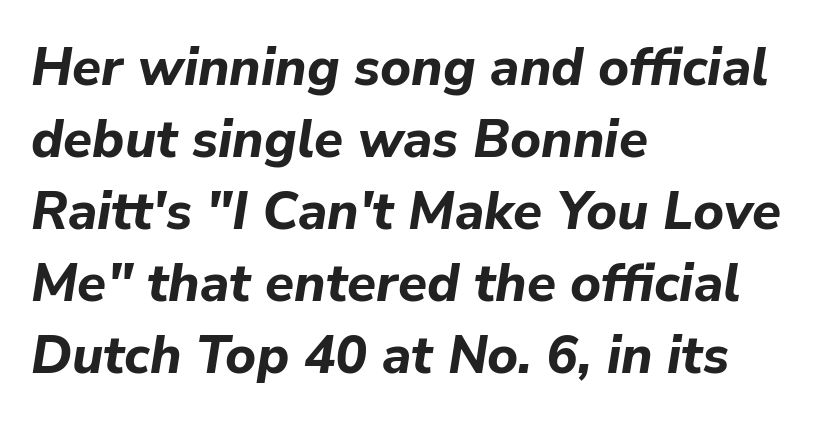
{"italic": "yes", "lean": "right", "slant_degrees": 9, "bold": "yes", "weight": "bold", "width": "normal", "stroke_contrast": "low", "x_height": "medium", "monospaced": "no", "underline": "no", "align": "left", "line_spacing": "normal", "line_spacing_ratio": 1.36, "letter_spacing": "normal", "letter_spacing_em": 0.0, "glyph_px": 53}
